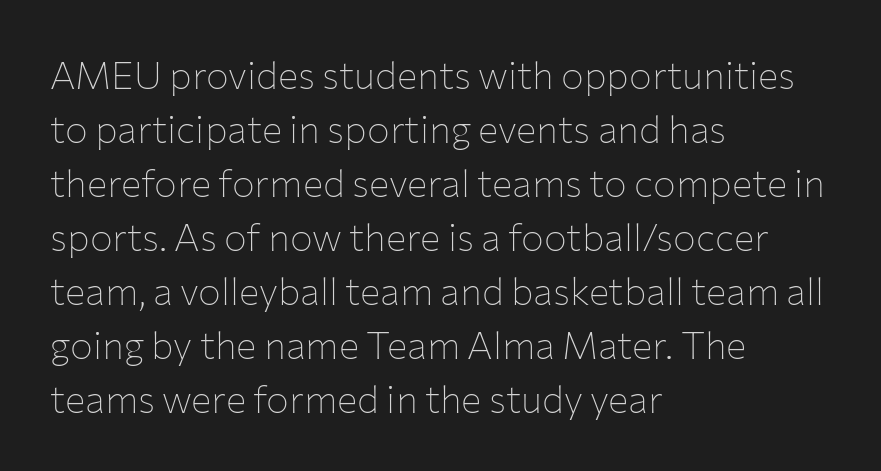
The tracking reads as untouched default to a designer's eye. The glyphs are unaccompanied by any horizontal stroke below them. Spacing verdict: proportional, widths tailored to each character. If you drew a line through each stem, it would be perfectly vertical. Is this a sans? Yes — the strokes have no serifs. These glyphs show unthickened strokes, regular width or finer.
